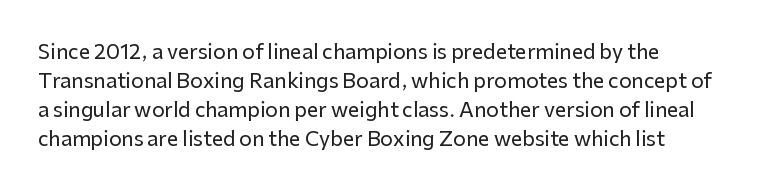
Q: Is the text italic (slanted)? A: No, it is upright.
Q: Is the text underlined? A: No.
Q: Is the spacing between letters normal or unusually wide? A: Normal.
Q: Is the spacing between lines tight, normal or loose? A: Normal.
